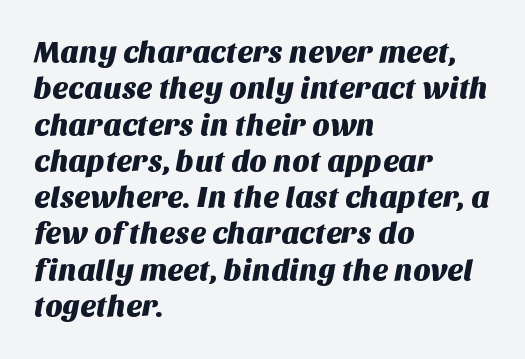
{"serif": "no", "width": "normal", "stroke_contrast": "medium", "x_height": "large", "monospaced": "no", "underline": "no", "align": "left", "line_spacing_ratio": 1.21, "letter_spacing": "normal", "letter_spacing_em": 0.0, "glyph_px": 30}
